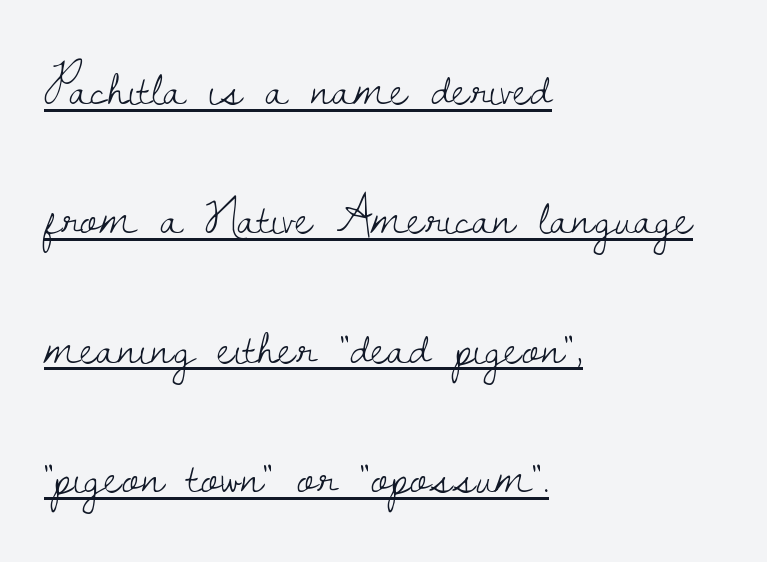
A typesetter would call this zero additional tracking. Students, observe: this is what heavily led, spacious text looks like. Looks like regular typesetting: each glyph gets only the width it needs. This reads as an unemphasized weight, regular at the heaviest. Line beginnings align vertically; line endings do not.
